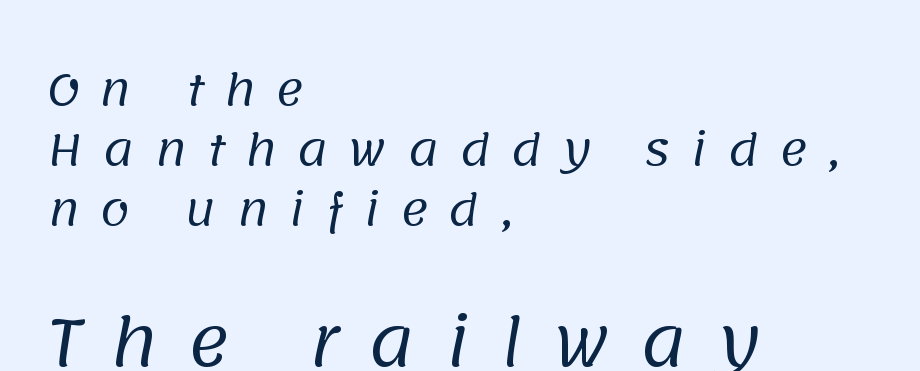
The image shows 64 px regular-weight sans-serif type; set left-aligned, normal line spacing (1.39x), unusually wide letter spacing (+0.46 em), not underlined; the second (bottom) block is 1.49x larger; low stroke contrast and a large x-height.
